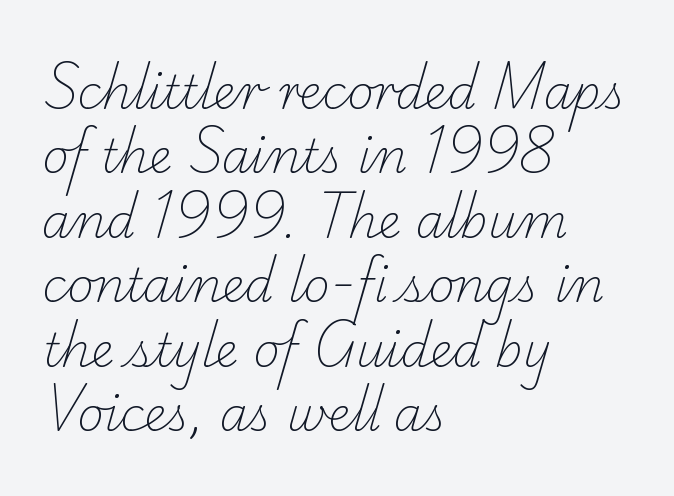
Think of a printed novel: that variable character pitch is what you see here. A typesetter would call this leading conventional body-copy spacing. These lines stack with their left ends in a neat column. Characters follow at the spacing the type designer built in. The strip under each line holds only bare page. This sample uses a serif face.
